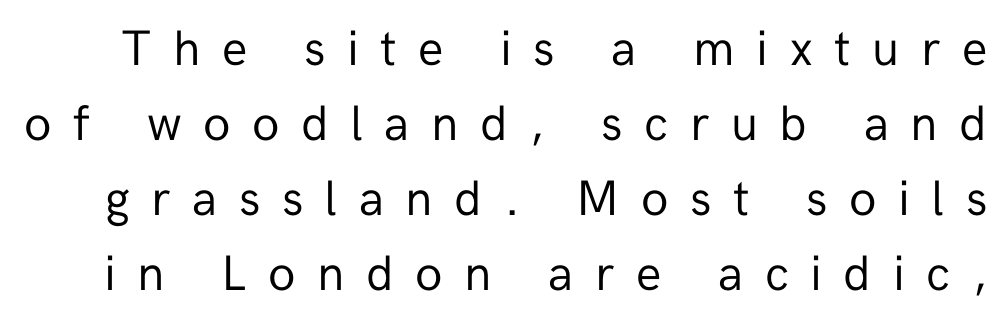
The image shows 50 px regular-weight sans-serif type, upright; set normal line spacing (1.5x), unusually wide letter spacing (+0.43 em), not underlined; low stroke contrast and a medium x-height.
